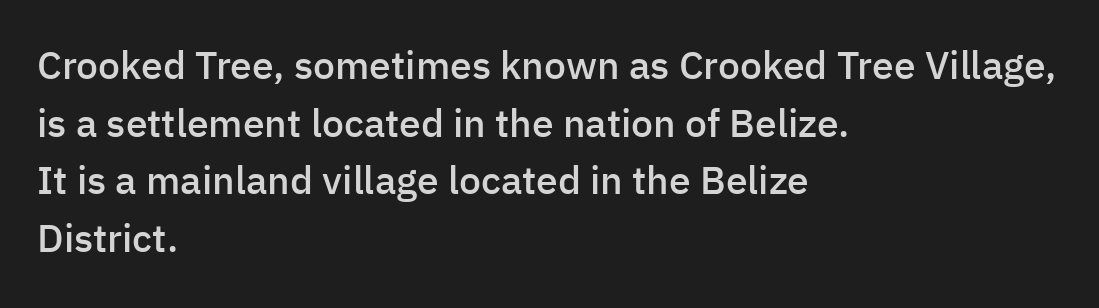
Q: Is the text bold? A: Semi-bold.
Q: Is the text italic (slanted)? A: No, it is upright.
Q: Is the typeface a serif or a sans-serif typeface? A: Sans-serif.
Q: Is the text underlined? A: No.
Q: How is the paragraph aligned? A: Left-aligned.
Q: Is the spacing between letters normal or unusually wide? A: Normal.
Q: Is the spacing between lines tight, normal or loose? A: Normal.
Q: Width (condensed, normal, or wide)? A: Normal.
Q: Stroke contrast? A: Low.
Q: x-height? A: Medium.
Q: Monospaced? A: No.
